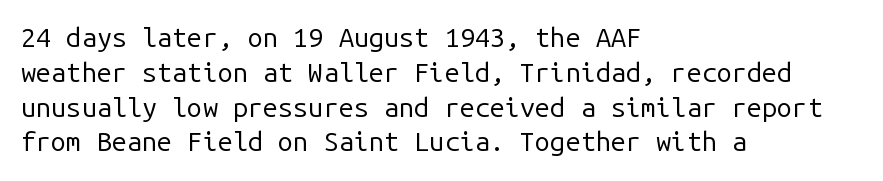
This sample keeps an unexceptional amount of space between lines. Characters remain perfectly vertical along every line. The gap between lines stays unmarked. Is this a heavy cut? Hardly; it is regular or lighter.
